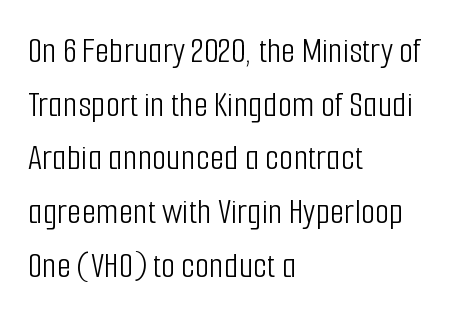
Default kerning and tracking; the words read as compact shapes. Quick note: not italic, upright. Typographically, this falls in the sans-serif category. Short and long lines alike share a common starting point at left. A light-to-regular cut is what we see here.
